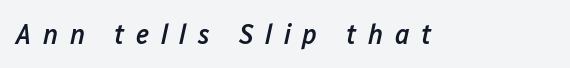
The image shows 29 px semibold, condensed type, italic (leaning right); set unusually wide letter spacing (+0.4 em), not underlined; low stroke contrast and a medium x-height.
